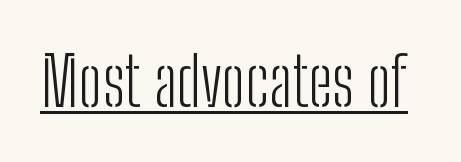
The image shows 68 px light, condensed sans-serif type, upright; set normal letter spacing, underlined; low stroke contrast and a medium x-height.
